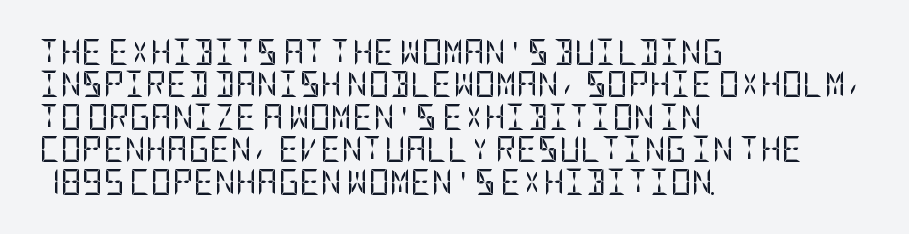
Q: Is the text bold? A: No.
Q: Is the text italic (slanted)? A: No, it is upright.
Q: Is the text underlined? A: No.
Q: How is the paragraph aligned? A: Left-aligned.
Q: Is the spacing between letters normal or unusually wide? A: Normal.
Q: Is the spacing between lines tight, normal or loose? A: Normal.
